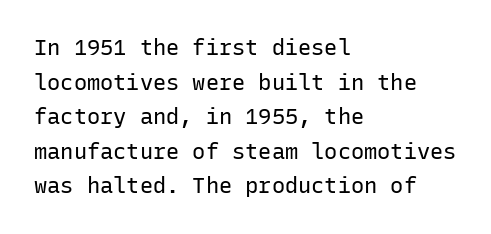
{"italic": "no", "bold": "no", "underline": "no", "align": "left", "line_spacing": "normal", "line_spacing_ratio": 1.57, "letter_spacing": "normal", "letter_spacing_em": 0.0, "glyph_px": 22}
